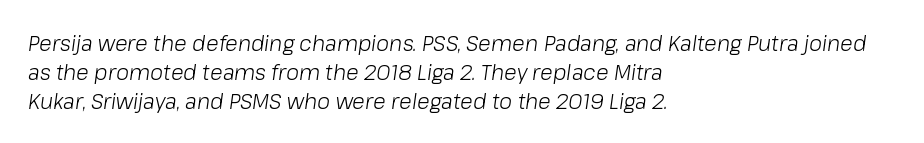
The passage shown stacks its lines at a standard gap. Compared with typical body copy, the letter spacing here is the same. Beneath every word, the page is bare. On a weight scale, this lands at 450 or below. The rag falls on the right side of this text block.
